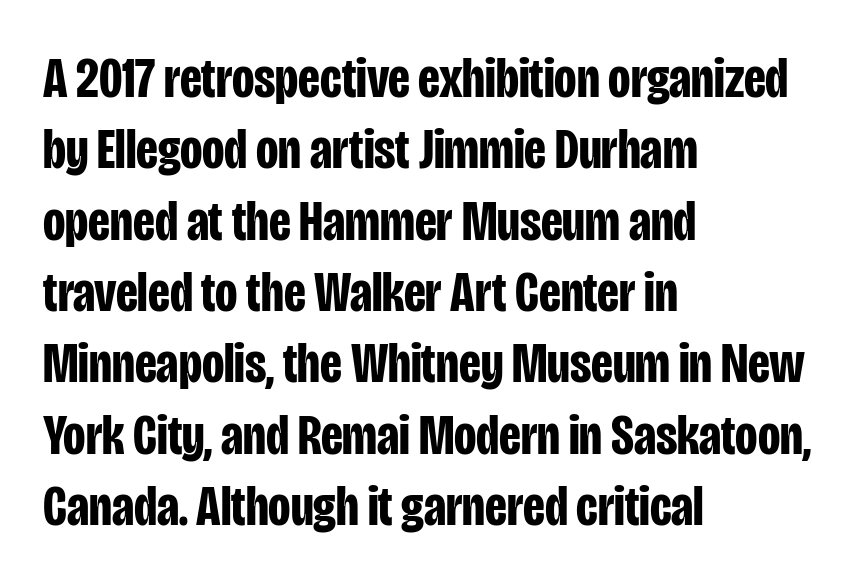
The image shows 58 px bold, condensed sans-serif type, upright; set left-aligned, line spacing 1.23x, normal letter spacing, not underlined; low stroke contrast and a large x-height.
